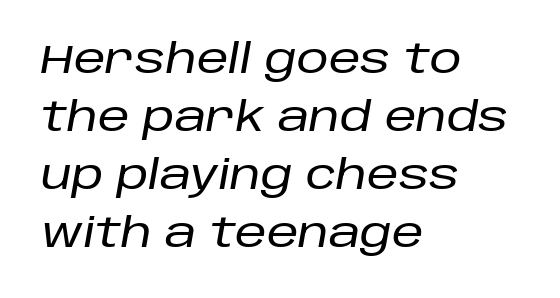
The image shows 40 px text type, italic (leaning right); set left-aligned, normal line spacing (1.45x), normal letter spacing, not underlined; low stroke contrast and a large x-height.
